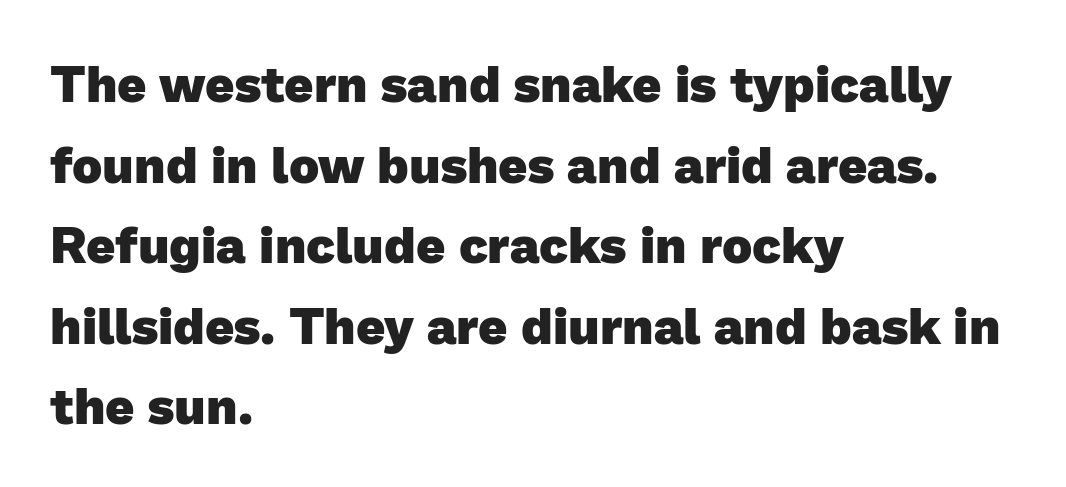
The image shows 51 px heavy sans-serif type; set left-aligned, normal line spacing (1.58x), normal letter spacing, not underlined; low stroke contrast and a medium x-height.
